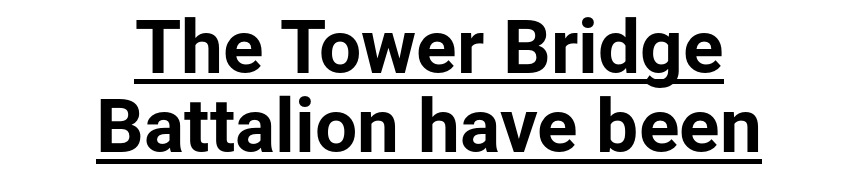
Observe the ordinary spacing: letters are neighbours, not strangers. Posture: straight, roman, zero tilt. The face used here is proportionally spaced, like ordinary book or web type. The sample has been set heavy, in full bold.
